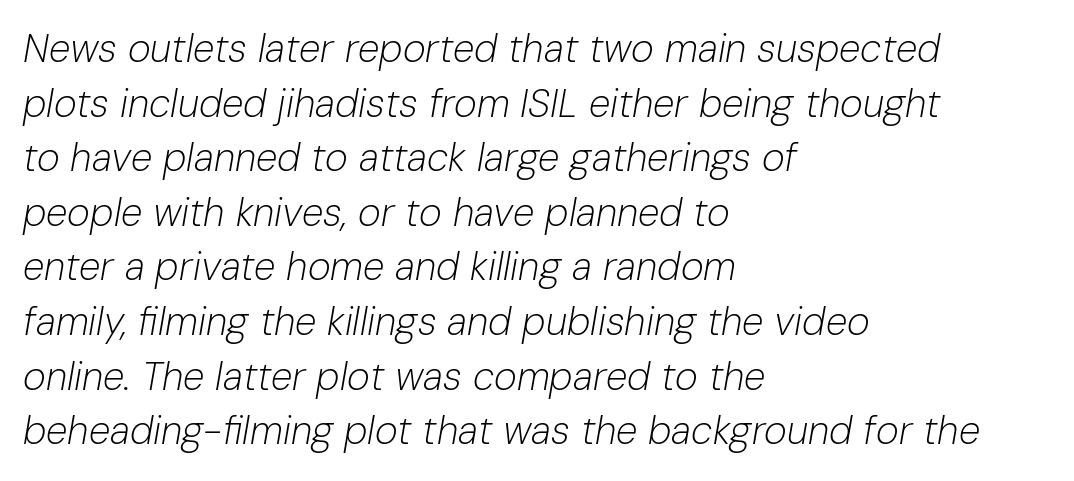
Q: Is the text bold? A: No.
Q: Is the text italic (slanted)? A: Yes, it leans right by about 10 degrees.
Q: Is the text underlined? A: No.
Q: How is the paragraph aligned? A: Left-aligned.
Q: Is the spacing between letters normal or unusually wide? A: Normal.
Q: Is the spacing between lines tight, normal or loose? A: Normal.
Q: Width (condensed, normal, or wide)? A: Normal.
Q: Stroke contrast? A: Low.
Q: x-height? A: Medium.
Q: Monospaced? A: No.
